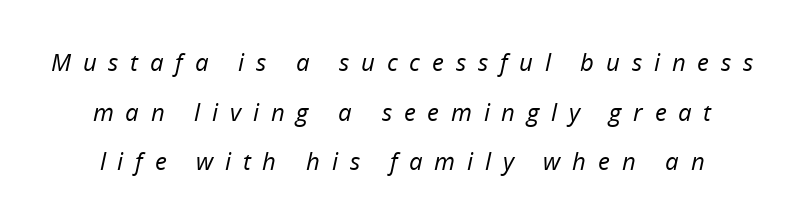
Q: Is the text bold? A: No.
Q: Is the text italic (slanted)? A: Yes, it leans right by about 12 degrees.
Q: Is the text underlined? A: No.
Q: Is the spacing between letters normal or unusually wide? A: Unusually wide.
Q: Is the spacing between lines tight, normal or loose? A: Loose.
